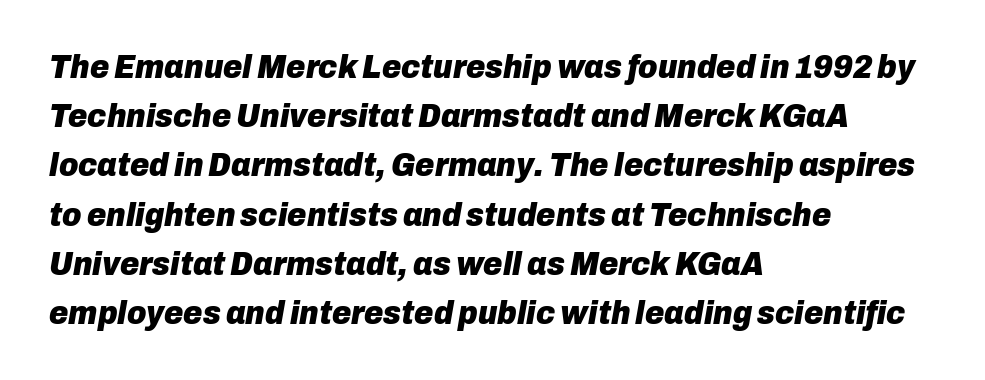
{"italic": "yes", "lean": "right", "slant_degrees": 10, "bold": "yes", "weight": "heavy", "width": "normal", "stroke_contrast": "low", "x_height": "medium", "monospaced": "no", "underline": "no", "align": "left", "line_spacing": "normal", "line_spacing_ratio": 1.49, "letter_spacing": "normal", "letter_spacing_em": 0.0, "glyph_px": 33}
